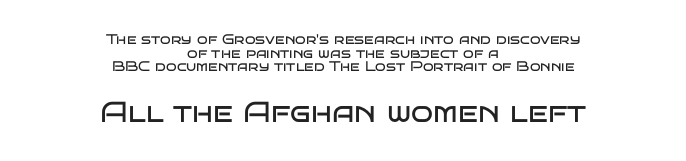
Q: Is the text bold? A: No.
Q: Is the text italic (slanted)? A: No, it is upright.
Q: Is the typeface a serif or a sans-serif typeface? A: Sans-serif.
Q: Is the text underlined? A: No.
Q: How is the paragraph aligned? A: Centered.
Q: Is the spacing between letters normal or unusually wide? A: Normal.
Q: Is the spacing between lines tight, normal or loose? A: Tight.
Q: Which block of text is set in a larger size, the first (top) or the second (bottom)? A: The second (bottom) one.
Q: Width (condensed, normal, or wide)? A: Wide.
Q: Stroke contrast? A: Low.
Q: x-height? A: Large.
Q: Monospaced? A: No.
